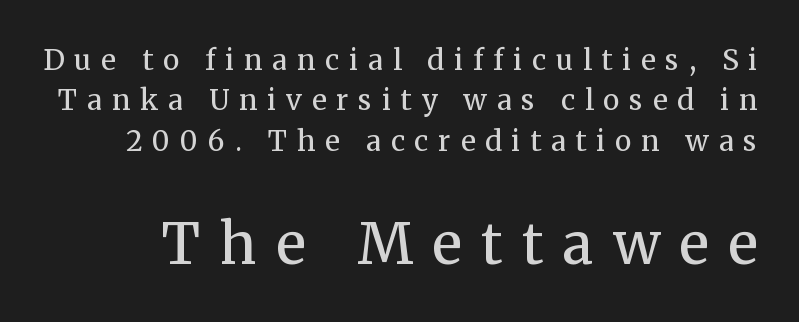
{"serif": "yes", "italic": "no", "bold": "no", "weight": "regular", "width": "normal", "stroke_contrast": "medium", "x_height": "medium", "monospaced": "no", "underline": "no", "line_spacing": "normal", "line_spacing_ratio": 1.44, "letter_spacing": "wide", "letter_spacing_em": 0.35, "larger_block": "second", "size_ratio": 2.0, "glyph_px": 56}
